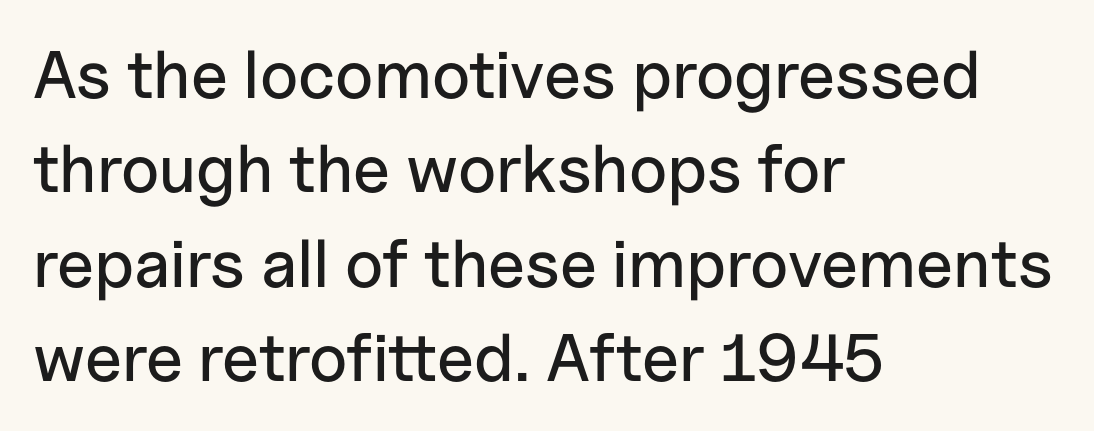
The line-height multiplier appears to be the usual default. Beneath every word, the page is bare. Italic: no, the glyphs are upright roman. You can tell from the bare stems that sans-serif type was used. Layout note: lines flush left.
